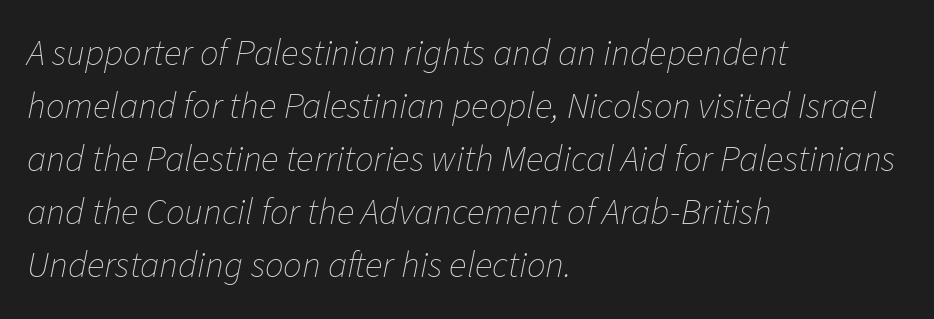
Glyph-to-glyph distance matches everyday printed text. Each letter keeps its own natural width here, so spacing adapts to shape. These lines are set flush left with a ragged right edge. If you measured baseline to baseline, you'd find a middling distance. This sample uses an oblique cut, with every glyph tilted off the vertical. The strokes carry an ordinary text weight at most.
